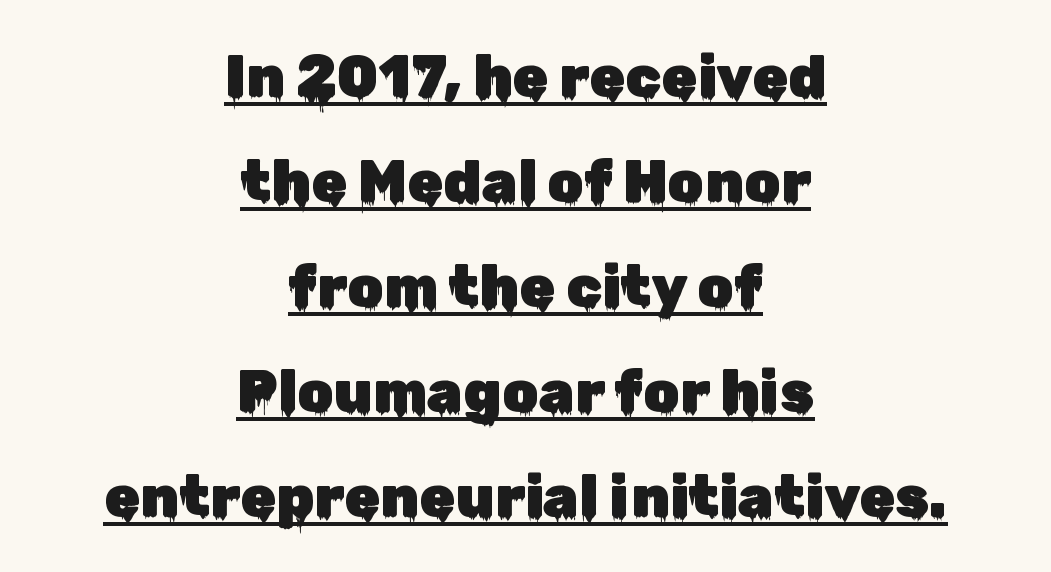
Q: Is the text italic (slanted)? A: No, it is upright.
Q: Is the typeface a serif or a sans-serif typeface? A: Sans-serif.
Q: Is the text underlined? A: Yes.
Q: How is the paragraph aligned? A: Centered.
Q: Is the spacing between letters normal or unusually wide? A: Normal.
Q: Width (condensed, normal, or wide)? A: Normal.
Q: Stroke contrast? A: Low.
Q: x-height? A: Medium.
Q: Monospaced? A: No.
